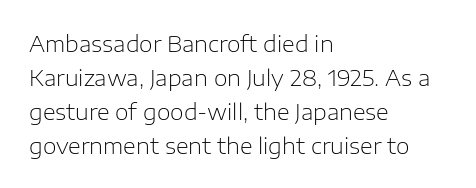
{"italic": "no", "bold": "no", "underline": "no", "align": "left", "line_spacing": "normal", "line_spacing_ratio": 1.54, "letter_spacing": "normal", "letter_spacing_em": 0.0, "glyph_px": 22}
